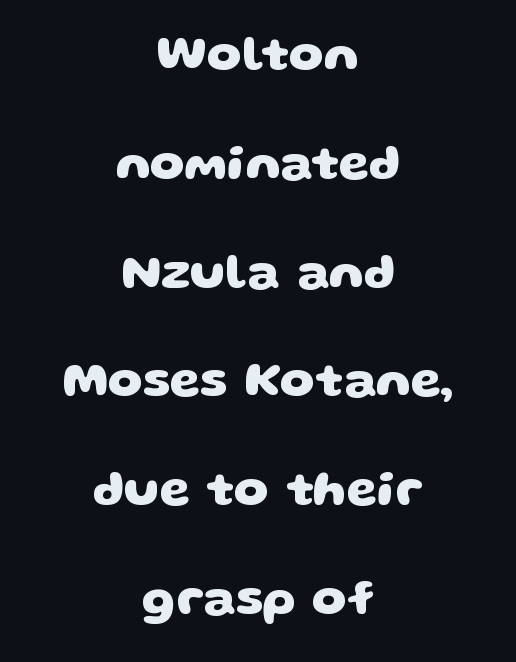
{"serif": "no", "bold": "yes", "weight": "heavy", "width": "wide", "stroke_contrast": "low", "x_height": "large", "monospaced": "no", "underline": "no", "align": "center", "line_spacing": "loose", "line_spacing_ratio": 2.22, "letter_spacing": "normal", "letter_spacing_em": 0.0, "glyph_px": 49}
